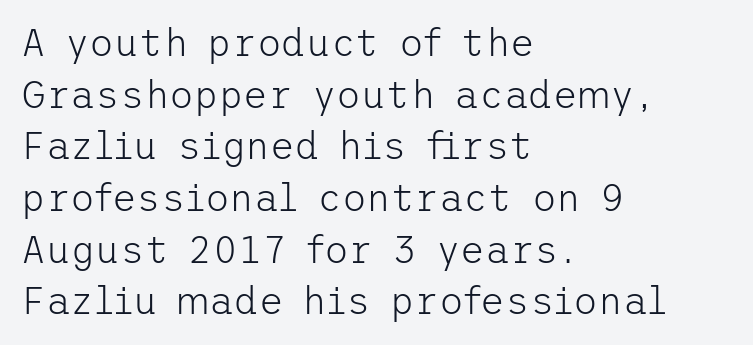
The compositor pushed each line to the left boundary. The characters are drawn with everyday or finer stroke widths. Honestly, the letter spacing is just normal — you wouldn't notice it. The passage shown stacks its lines at a standard gap.
